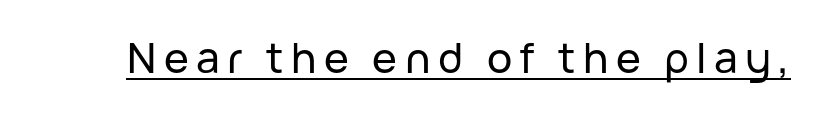
The glyphs are accompanied by a horizontal stroke just below them. You could not count columns in this text — the font is proportionally spaced. The letters stand upright; this is a roman face. The passage shown is typeset with a sans-serif family.
